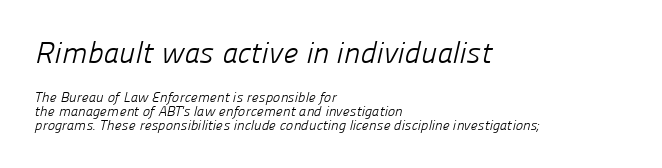
The image shows 30 px light sans-serif type; set left-aligned, tight line spacing (1.0x), normal letter spacing, not underlined; the first (top) block is 2.14x larger; low stroke contrast and a medium x-height.
